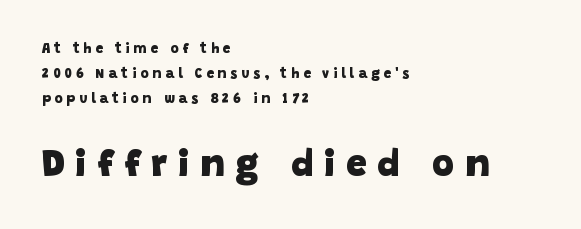
{"serif": "no", "bold": "yes", "weight": "heavy", "width": "normal", "stroke_contrast": "low", "x_height": "large", "monospaced": "no", "underline": "no", "align": "left", "line_spacing_ratio": 1.8, "letter_spacing": "wide", "letter_spacing_em": 0.27, "larger_block": "second", "size_ratio": 2.71, "glyph_px": 38}
